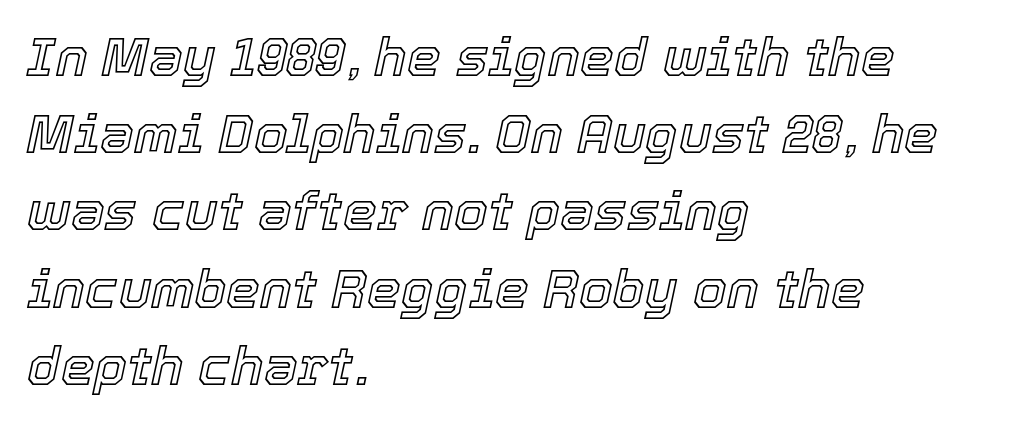
Nobody drew a line under any word here. Note the varied advance widths — an 'i' is clearly narrower than an 'm'. The horizontal fit of the characters is conventional and even. These lines were composed using italics. If you drew a ruler down the left edge, every line would touch it. Leading: standard.
